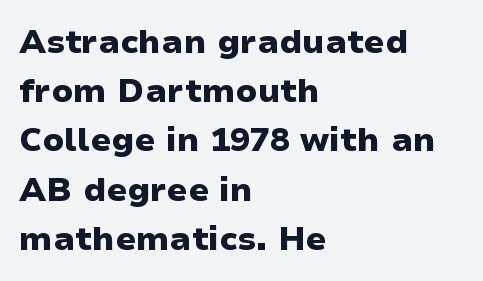
The image shows 33 px heavy, wide sans-serif type, upright; set left-aligned, normal line spacing (1.49x), normal letter spacing, not underlined; low stroke contrast and a medium x-height.
